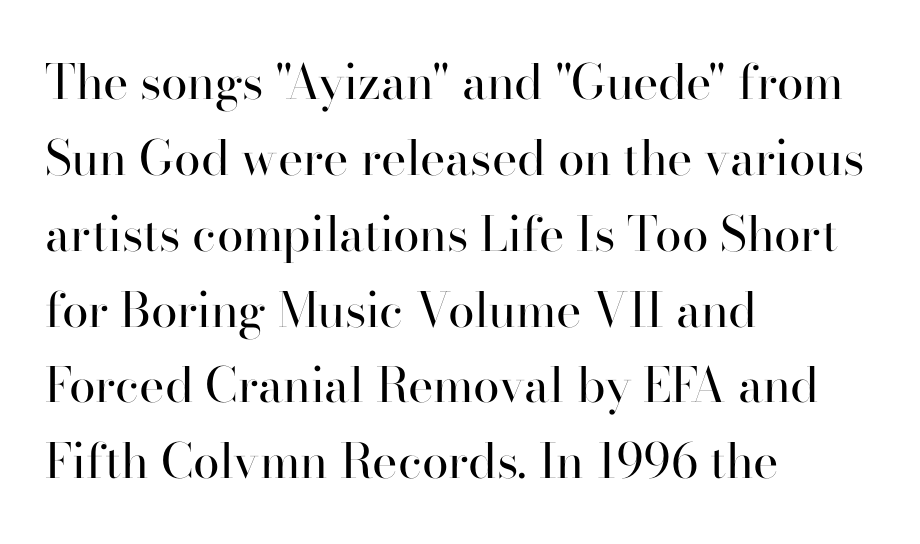
Is there much room between lines? A standard amount, neither cramped nor airy. Think of a printed novel: that variable character pitch is what you see here. The designer went with a serif here, giving each stem small feet. Compared with a typical body face, this is equally light or lighter still. Clear beneath every line of the passage.
